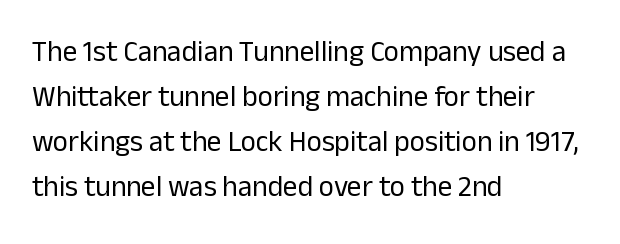
{"serif": "no", "italic": "no", "bold": "no", "weight": "regular", "width": "normal", "stroke_contrast": "low", "x_height": "medium", "monospaced": "no", "underline": "no", "align": "left", "line_spacing": "normal", "line_spacing_ratio": 1.55, "letter_spacing": "normal", "letter_spacing_em": 0.0, "glyph_px": 29}
